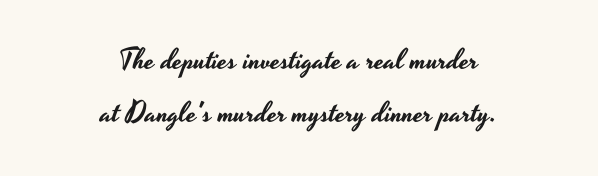
{"serif": "no", "width": "wide", "stroke_contrast": "low", "x_height": "small", "monospaced": "no", "underline": "no", "align": "center", "line_spacing_ratio": 1.84, "letter_spacing": "normal", "letter_spacing_em": 0.0, "glyph_px": 29}
